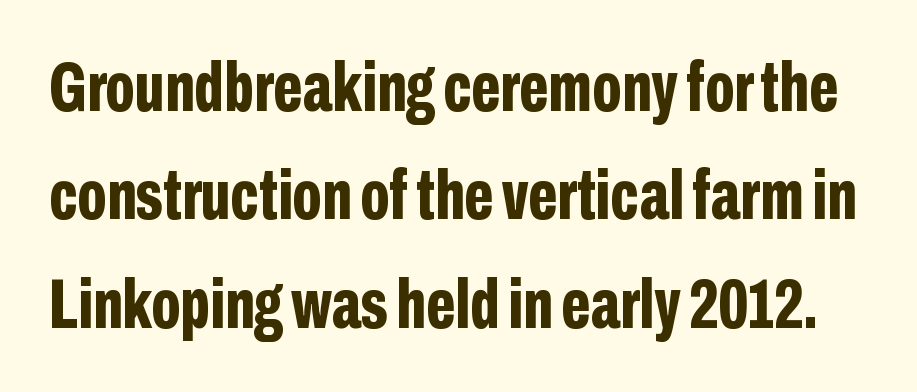
{"serif": "no", "italic": "no", "bold": "yes", "weight": "bold", "width": "condensed", "stroke_contrast": "low", "x_height": "medium", "monospaced": "no", "underline": "no", "line_spacing": "normal", "line_spacing_ratio": 1.55, "letter_spacing": "normal", "letter_spacing_em": 0.0, "glyph_px": 70}
